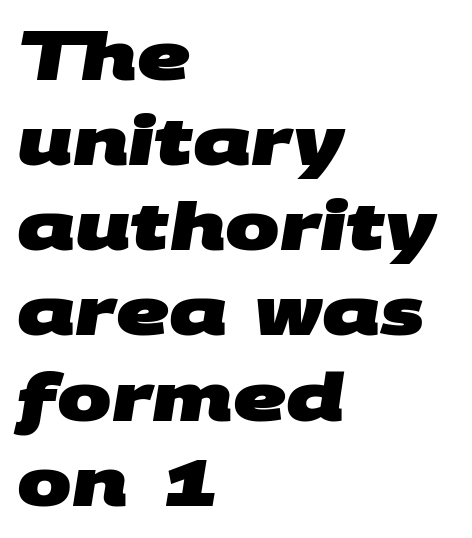
{"serif": "no", "bold": "yes", "weight": "heavy", "width": "wide", "stroke_contrast": "medium", "x_height": "large", "monospaced": "no", "underline": "no", "align": "left", "line_spacing": "normal", "line_spacing_ratio": 1.31, "letter_spacing": "normal", "letter_spacing_em": 0.0, "glyph_px": 65}
